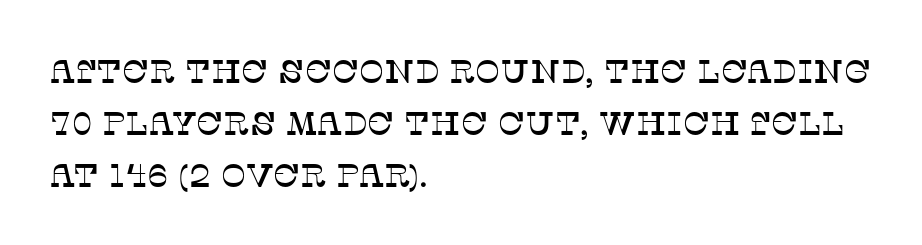
Q: Is the text italic (slanted)? A: No, it is upright.
Q: Is the typeface a serif or a sans-serif typeface? A: Serif.
Q: Is the text underlined? A: No.
Q: How is the paragraph aligned? A: Left-aligned.
Q: Is the spacing between letters normal or unusually wide? A: Normal.
Q: Is the spacing between lines tight, normal or loose? A: Normal.
Q: Width (condensed, normal, or wide)? A: Normal.
Q: Stroke contrast? A: Low.
Q: x-height? A: Large.
Q: Monospaced? A: No.
